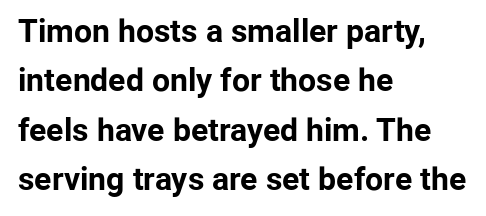
The image shows 32 px bold sans-serif type, upright; set left-aligned, normal line spacing (1.54x), normal letter spacing, not underlined; low stroke contrast and a medium x-height.
